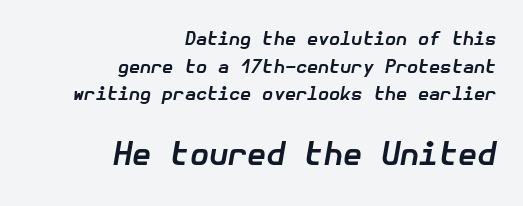
{"italic": "yes", "lean": "right", "slant_degrees": 10, "bold": "yes", "weight": "bold", "width": "normal", "stroke_contrast": "low", "x_height": "medium", "underline": "no", "align": "right", "line_spacing": "normal", "line_spacing_ratio": 1.53, "letter_spacing": "normal", "letter_spacing_em": 0.0, "larger_block": "second", "size_ratio": 1.72, "glyph_px": 31}
